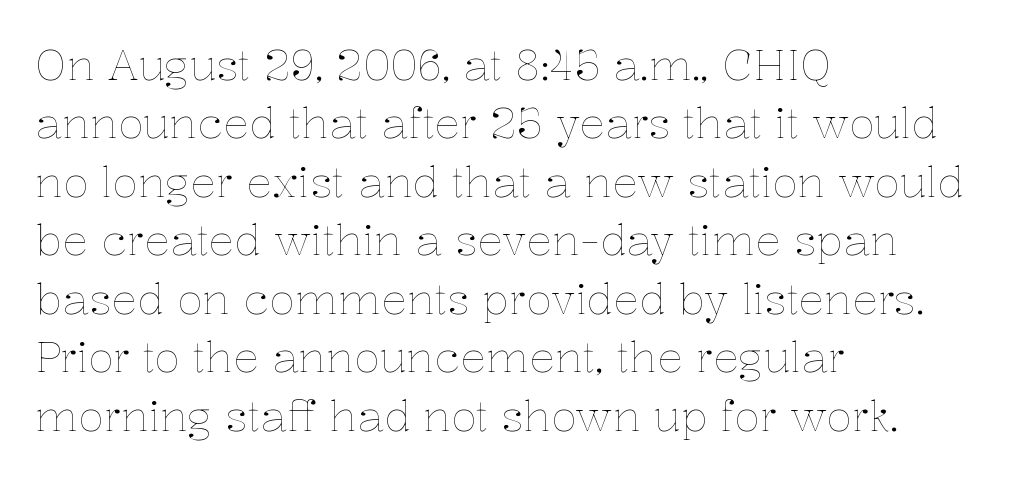
The typesetting does not lean heavy: it is not bold. Horizontal bands of white between lines are of average thickness. The face used here is rendered with its standard letterfit. This sample is left-justified, so line endings fall wherever the words run out. Every character sits straight up, as roman type does. Has an underline been added? It has not.
